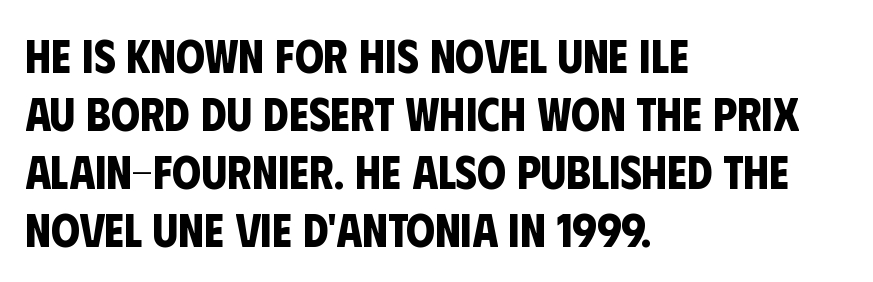
The image shows 46 px bold, condensed sans-serif type; set left-aligned, normal line spacing (1.26x), normal letter spacing, not underlined; low stroke contrast and a large x-height.
